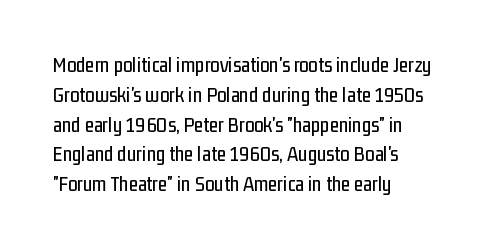
Q: Is the text italic (slanted)? A: No, it is upright.
Q: Is the text underlined? A: No.
Q: How is the paragraph aligned? A: Left-aligned.
Q: Is the spacing between letters normal or unusually wide? A: Normal.
Q: Is the spacing between lines tight, normal or loose? A: Normal.
